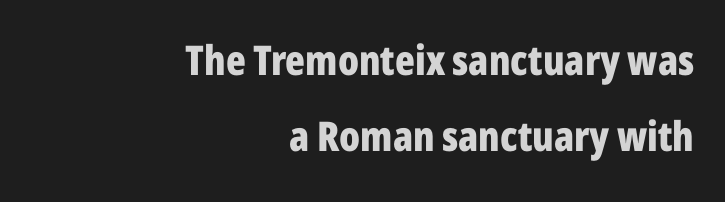
The image shows 41 px bold, condensed sans-serif type, upright; set right-aligned, line spacing 1.86x, normal letter spacing, not underlined; low stroke contrast and a medium x-height.
